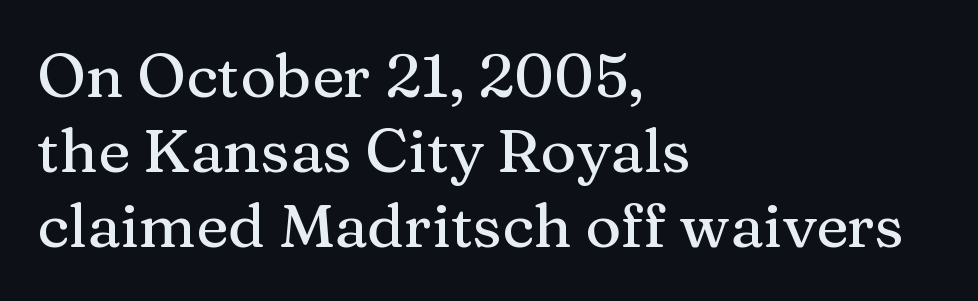
Glyph-to-glyph distance matches everyday printed text. Examine the stroke ends and you'll spot serifs. Is there any slant? The stems are plumb. Horizontally, the lines are justified to the leading edge only. Letters rest on an invisible, unmarked baseline. Proportional: the letters do not fall into vertical columns.
